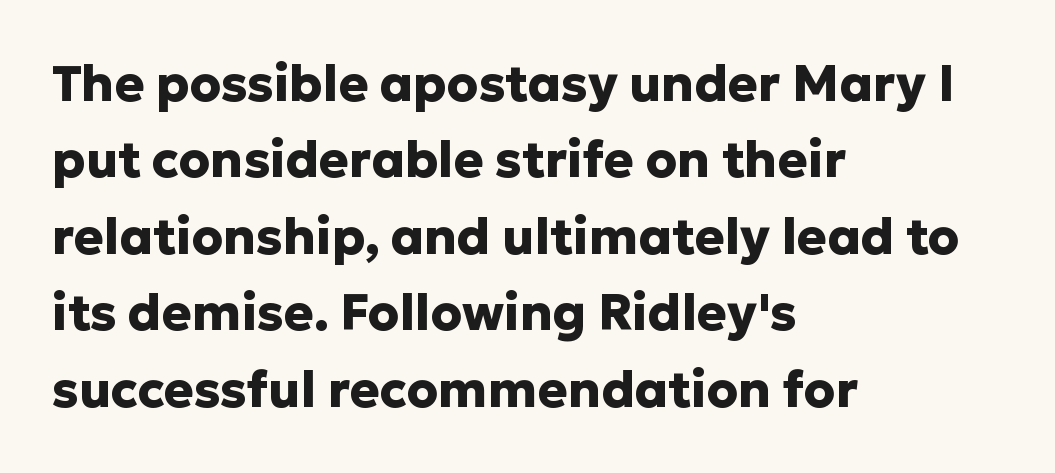
Q: Is the text bold? A: Yes.
Q: Is the text italic (slanted)? A: No, it is upright.
Q: Is the typeface a serif or a sans-serif typeface? A: Sans-serif.
Q: Is the text underlined? A: No.
Q: How is the paragraph aligned? A: Left-aligned.
Q: Is the spacing between letters normal or unusually wide? A: Normal.
Q: Is the spacing between lines tight, normal or loose? A: Normal.
Q: Width (condensed, normal, or wide)? A: Normal.
Q: Stroke contrast? A: Low.
Q: x-height? A: Medium.
Q: Monospaced? A: No.
